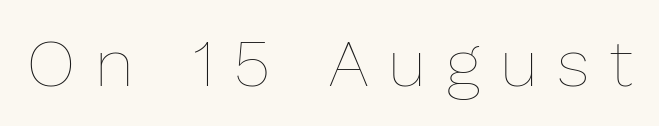
The image shows 67 px thin type, upright; set unusually wide letter spacing (+0.3 em), not underlined; low stroke contrast and a medium x-height.
